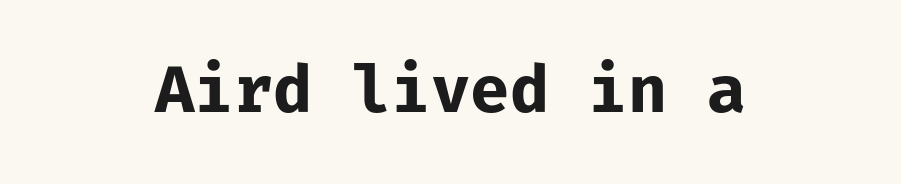
No italicization has been applied; the sample stays upright. Monospaced: the letters line up in strict vertical columns. Compared with typical body copy, the letter spacing here is the same. Serif or sans? Sans — the stroke terminals are bare.
